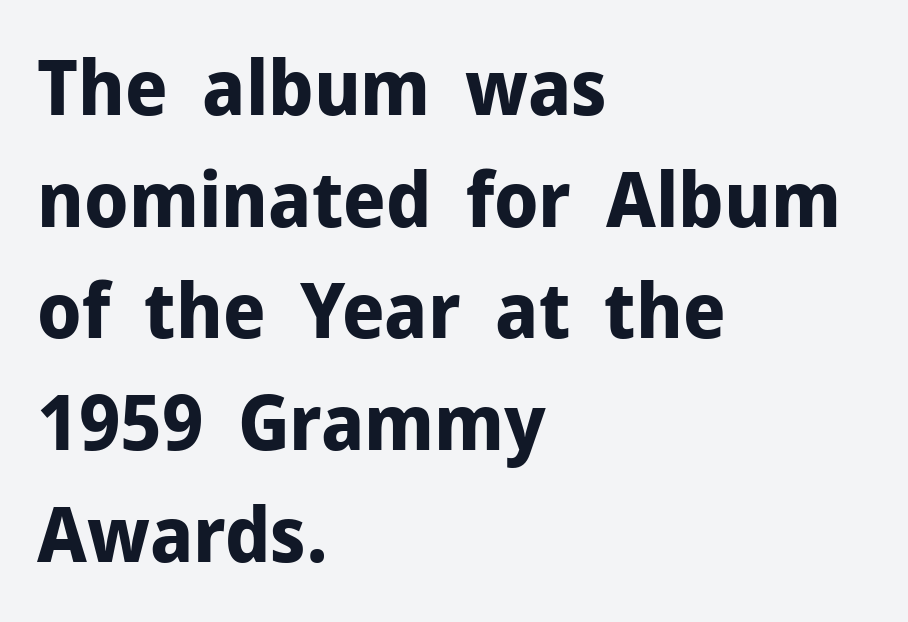
Q: Is the text bold? A: Yes.
Q: Is the text italic (slanted)? A: No, it is upright.
Q: Is the typeface a serif or a sans-serif typeface? A: Sans-serif.
Q: Is the text underlined? A: No.
Q: How is the paragraph aligned? A: Left-aligned.
Q: Is the spacing between letters normal or unusually wide? A: Normal.
Q: Is the spacing between lines tight, normal or loose? A: Normal.
Q: Width (condensed, normal, or wide)? A: Normal.
Q: Stroke contrast? A: Low.
Q: x-height? A: Medium.
Q: Monospaced? A: No.
